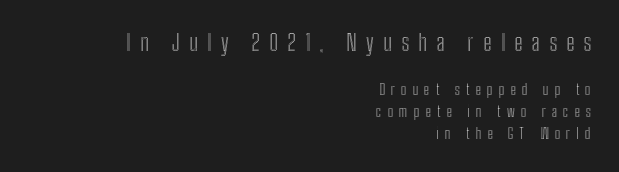
The designer left line spacing at the default. The designer gave the opening block more size than the closing block. The passage shown is not underscored anywhere. Designer's note — italics off, roman on. The type is letterspaced generously, with wide tracking. Teacher's note: observe the even right margin — that is flush-right alignment.
